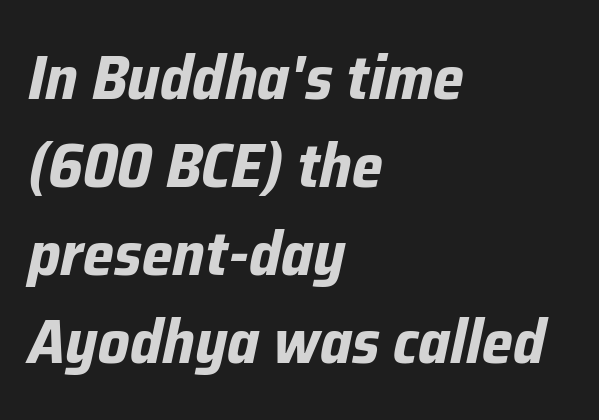
{"italic": "yes", "lean": "right", "slant_degrees": 12, "bold": "yes", "weight": "bold", "width": "normal", "stroke_contrast": "low", "x_height": "medium", "monospaced": "no", "underline": "no", "align": "left", "line_spacing": "normal", "line_spacing_ratio": 1.42, "letter_spacing": "normal", "letter_spacing_em": 0.0, "glyph_px": 62}
